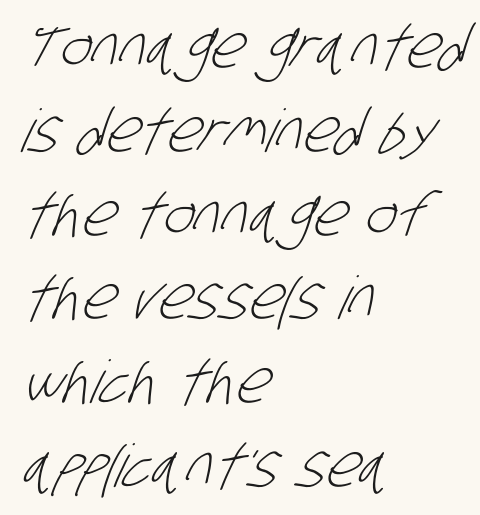
{"serif": "no", "bold": "no", "weight": "light", "width": "condensed", "stroke_contrast": "low", "x_height": "large", "monospaced": "no", "underline": "no", "align": "left", "line_spacing": "normal", "line_spacing_ratio": 1.42, "letter_spacing": "normal", "letter_spacing_em": 0.0, "glyph_px": 59}
